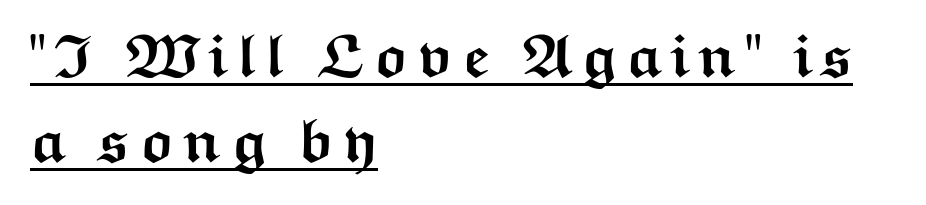
{"serif": "no", "italic": "no", "bold": "yes", "weight": "semibold", "width": "wide", "stroke_contrast": "medium", "x_height": "medium", "monospaced": "no", "underline": "yes", "align": "left", "line_spacing": "normal", "line_spacing_ratio": 1.39, "glyph_px": 61}
